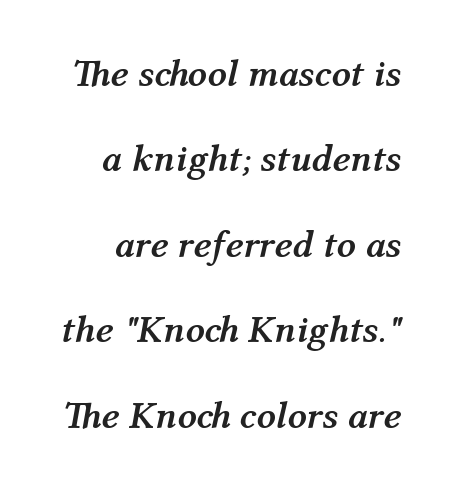
No extra tracking has been applied to these lines. Slanted lettering throughout. Underline: absent. Set as a true bold cut, around the 700 mark.
